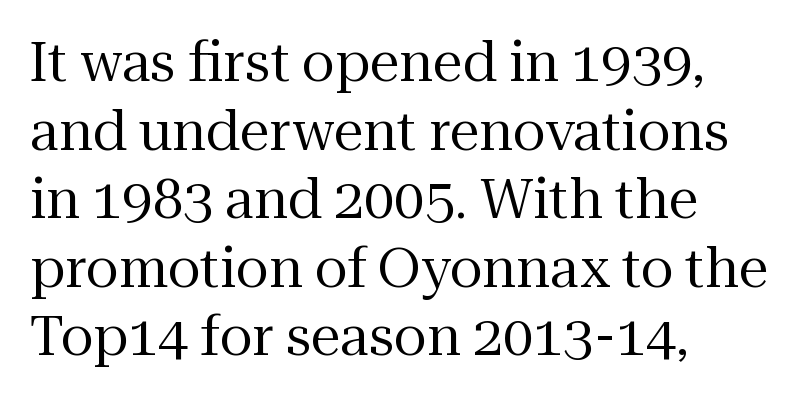
The image shows 54 px regular-weight serif type, upright; set left-aligned, normal line spacing (1.27x), normal letter spacing, not underlined; medium stroke contrast and a medium x-height.
